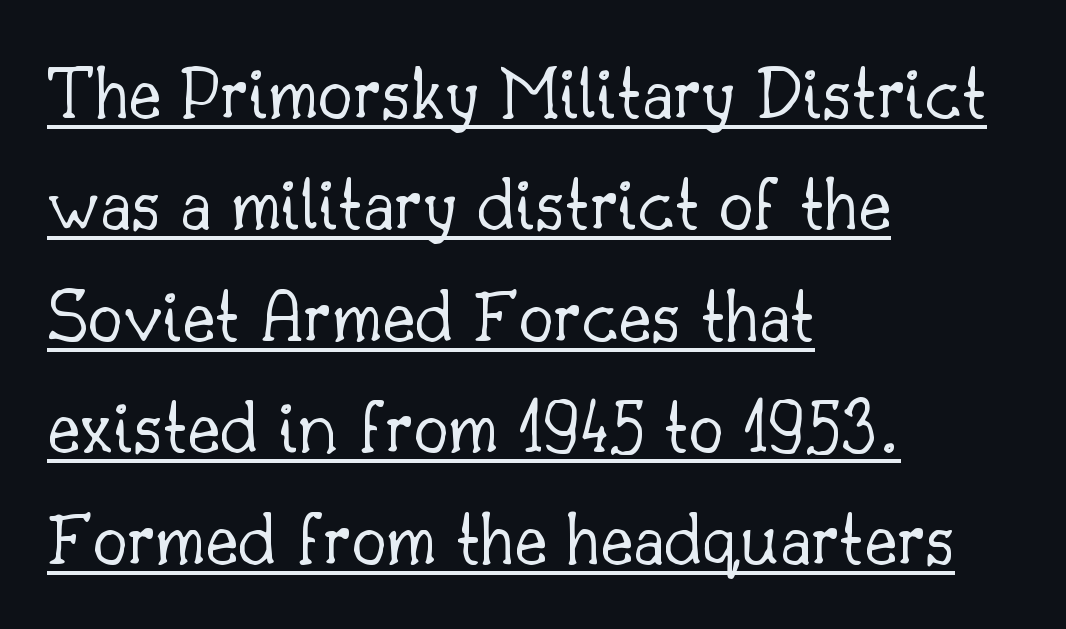
Q: Is the text bold? A: No.
Q: Is the text italic (slanted)? A: No, it is upright.
Q: Is the text underlined? A: Yes.
Q: How is the paragraph aligned? A: Left-aligned.
Q: Is the spacing between letters normal or unusually wide? A: Normal.
Q: Is the spacing between lines tight, normal or loose? A: Normal.
Q: Width (condensed, normal, or wide)? A: Normal.
Q: Stroke contrast? A: Low.
Q: x-height? A: Small.
Q: Monospaced? A: No.
